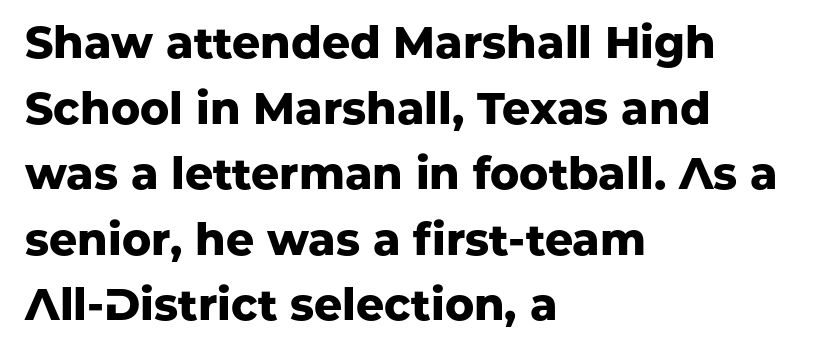
{"serif": "no", "italic": "no", "bold": "yes", "weight": "heavy", "width": "normal", "stroke_contrast": "low", "x_height": "medium", "monospaced": "no", "underline": "no", "align": "left", "line_spacing": "normal", "line_spacing_ratio": 1.49, "letter_spacing": "normal", "letter_spacing_em": 0.0, "glyph_px": 44}
